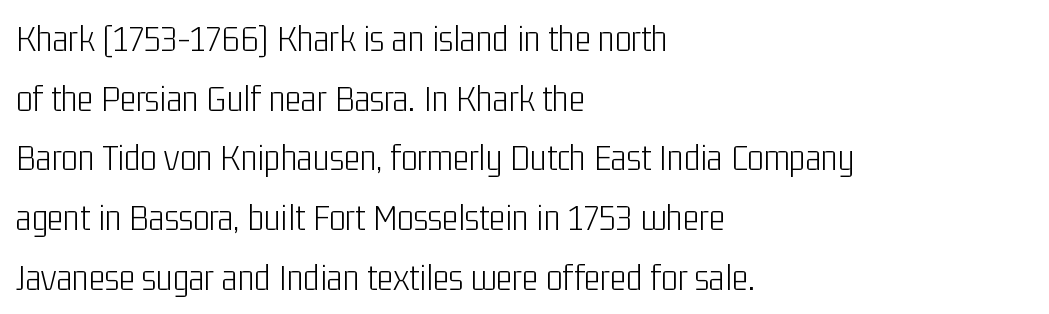
{"serif": "no", "italic": "no", "bold": "no", "weight": "light", "width": "condensed", "stroke_contrast": "low", "x_height": "medium", "monospaced": "no", "underline": "no", "align": "left", "line_spacing": "normal", "line_spacing_ratio": 1.53, "letter_spacing": "normal", "letter_spacing_em": 0.0, "glyph_px": 39}
